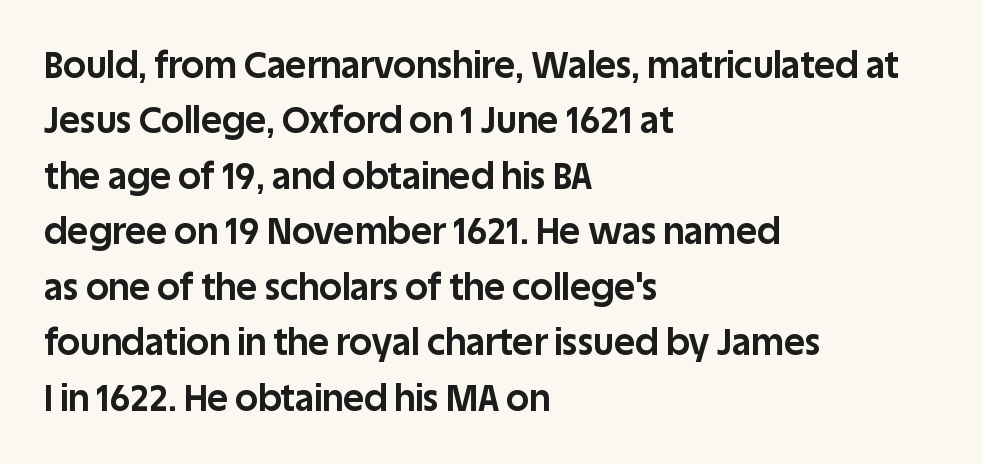
Q: Is the text bold? A: Yes.
Q: Is the text italic (slanted)? A: No, it is upright.
Q: Is the typeface a serif or a sans-serif typeface? A: Sans-serif.
Q: Is the text underlined? A: No.
Q: How is the paragraph aligned? A: Left-aligned.
Q: Is the spacing between letters normal or unusually wide? A: Normal.
Q: Is the spacing between lines tight, normal or loose? A: Normal.
Q: Width (condensed, normal, or wide)? A: Normal.
Q: Stroke contrast? A: Low.
Q: x-height? A: Large.
Q: Monospaced? A: No.
